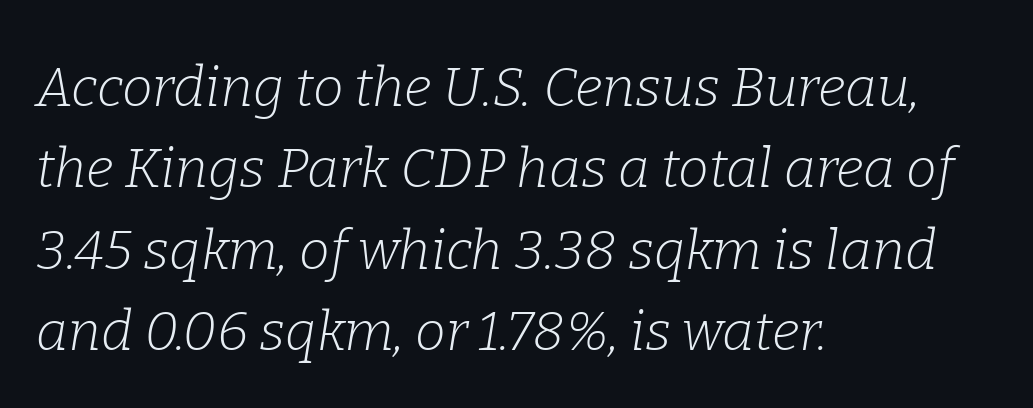
{"serif": "yes", "italic": "yes", "lean": "right", "slant_degrees": 9, "bold": "no", "weight": "light", "width": "normal", "stroke_contrast": "low", "x_height": "medium", "monospaced": "no", "underline": "no", "align": "left", "line_spacing": "normal", "line_spacing_ratio": 1.48, "letter_spacing": "normal", "letter_spacing_em": 0.0, "glyph_px": 55}
